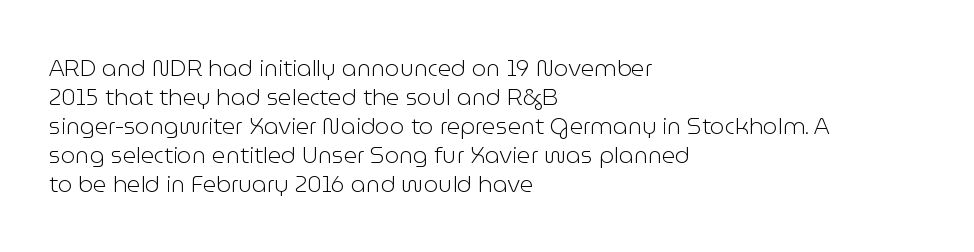
{"italic": "no", "bold": "no", "underline": "no", "align": "left", "line_spacing": "normal", "line_spacing_ratio": 1.26, "letter_spacing": "normal", "letter_spacing_em": 0.0, "glyph_px": 23}
